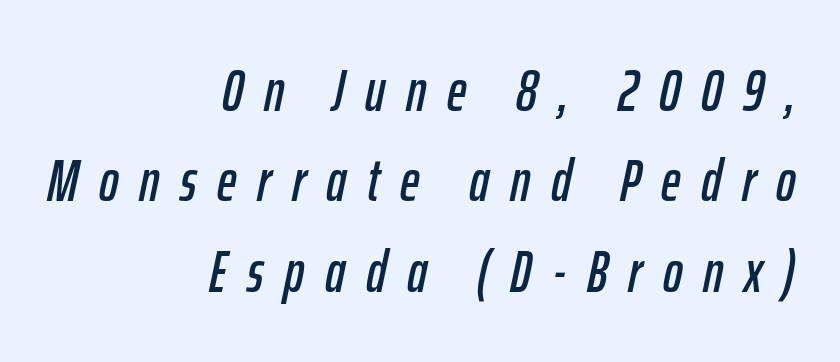
The image shows 59 px condensed type, italic (leaning right); set right-aligned, normal line spacing (1.53x), unusually wide letter spacing (+0.35 em), not underlined; low stroke contrast and a medium x-height.
